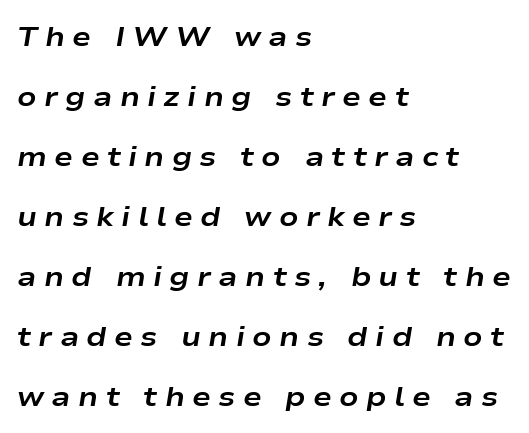
{"italic": "yes", "lean": "right", "slant_degrees": 9, "bold": "yes", "weight": "bold", "width": "wide", "stroke_contrast": "low", "x_height": "medium", "monospaced": "no", "underline": "no", "align": "left", "line_spacing": "loose", "line_spacing_ratio": 2.14, "letter_spacing": "wide", "letter_spacing_em": 0.26, "glyph_px": 28}
